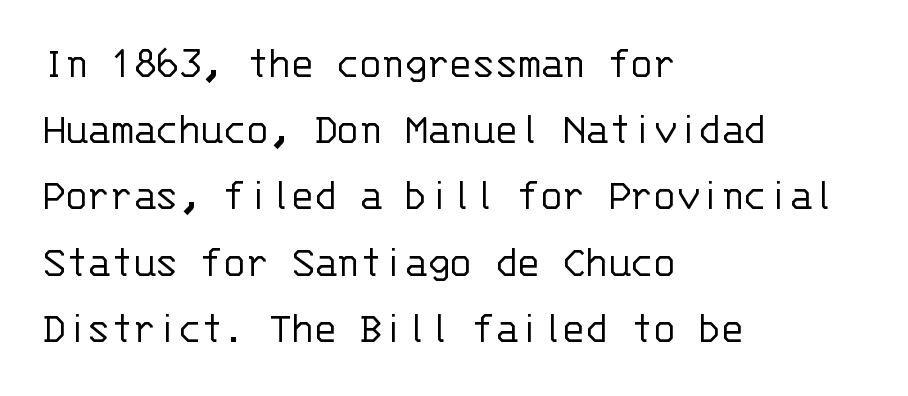
{"serif": "no", "italic": "no", "bold": "no", "weight": "light", "width": "normal", "stroke_contrast": "low", "x_height": "large", "monospaced": "yes", "underline": "no", "align": "left", "line_spacing": "normal", "line_spacing_ratio": 1.44, "letter_spacing": "normal", "letter_spacing_em": 0.0, "glyph_px": 46}
